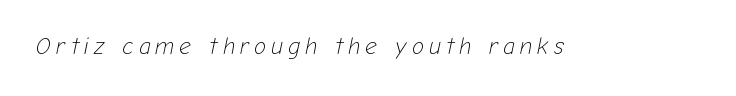
Every character sits at an angle, as italics do. What stands out about the letter spacing? Its width — letters are far apart. Honestly, there is no underline to notice here at all. Counters stay open thanks to moderate or lighter strokes.
